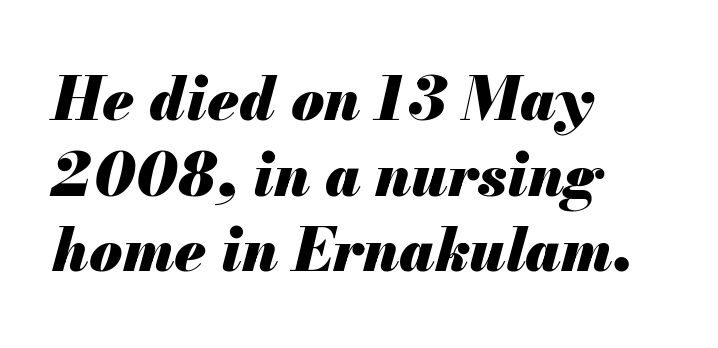
Q: Is the text bold? A: Yes.
Q: Is the text italic (slanted)? A: Yes, it leans right by about 13 degrees.
Q: Is the text underlined? A: No.
Q: How is the paragraph aligned? A: Left-aligned.
Q: Is the spacing between letters normal or unusually wide? A: Normal.
Q: Is the spacing between lines tight, normal or loose? A: Normal.
Q: Width (condensed, normal, or wide)? A: Normal.
Q: Stroke contrast? A: Medium.
Q: x-height? A: Small.
Q: Monospaced? A: No.
